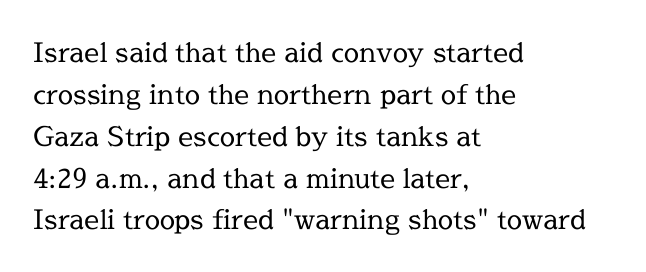
The image shows 27 px text type, upright; set left-aligned, normal line spacing (1.55x), normal letter spacing, not underlined.
